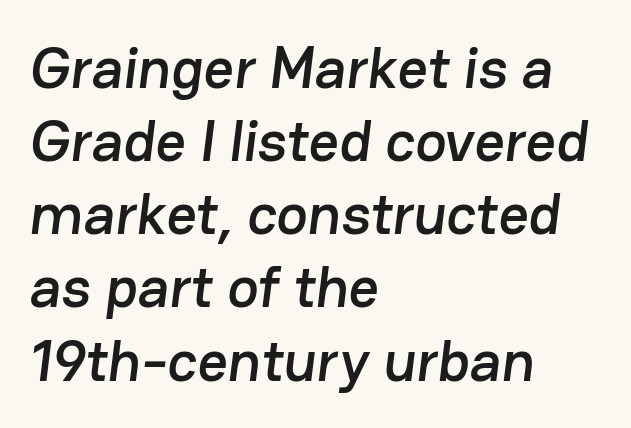
Q: Is the typeface a serif or a sans-serif typeface? A: Sans-serif.
Q: Is the text underlined? A: No.
Q: How is the paragraph aligned? A: Left-aligned.
Q: Is the spacing between letters normal or unusually wide? A: Normal.
Q: Width (condensed, normal, or wide)? A: Normal.
Q: Stroke contrast? A: Low.
Q: x-height? A: Medium.
Q: Monospaced? A: No.
